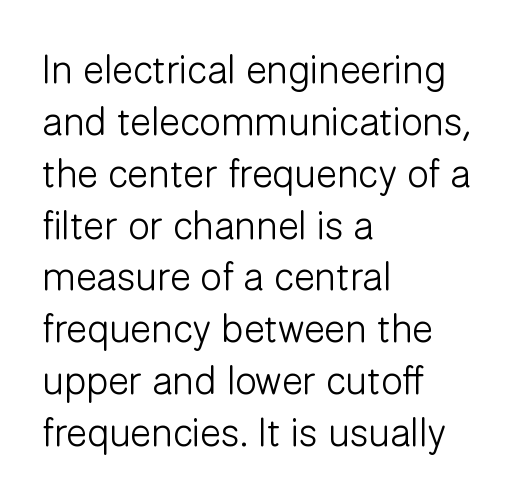
The image shows 39 px light sans-serif type, upright; set left-aligned, normal line spacing (1.33x), normal letter spacing, not underlined; low stroke contrast and a medium x-height.
